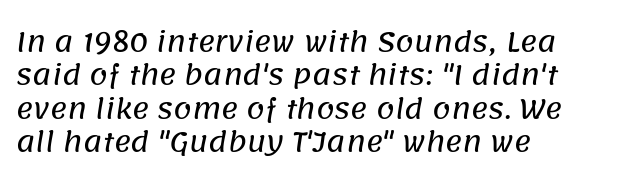
The designer left line spacing at the default. Horizontal alignment here is leftward, the default for most running prose. The strip under each line holds only bare page. In terms of letterspacing, this is plain default setting.
